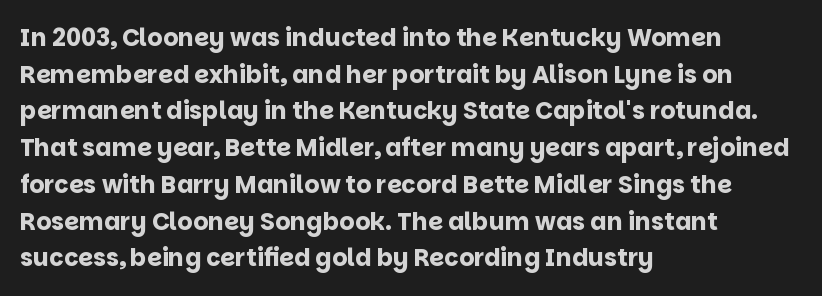
{"italic": "no", "bold": "yes", "underline": "no", "align": "left", "line_spacing": "normal", "line_spacing_ratio": 1.53, "letter_spacing": "normal", "letter_spacing_em": 0.0, "glyph_px": 24}
